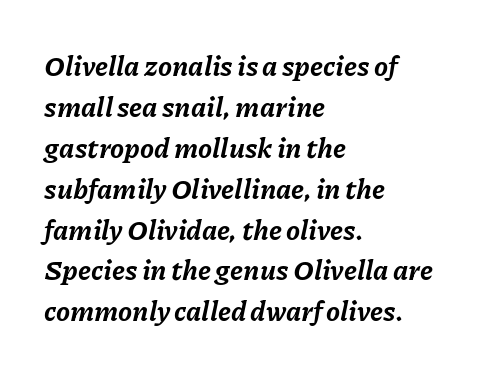
Q: Is the text bold? A: Yes.
Q: Is the text italic (slanted)? A: Yes, it leans right by about 11 degrees.
Q: Is the text underlined? A: No.
Q: How is the paragraph aligned? A: Left-aligned.
Q: Is the spacing between letters normal or unusually wide? A: Normal.
Q: Is the spacing between lines tight, normal or loose? A: Normal.
Q: Width (condensed, normal, or wide)? A: Normal.
Q: Stroke contrast? A: Low.
Q: x-height? A: Medium.
Q: Monospaced? A: No.
